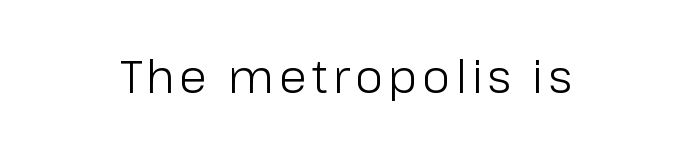
Q: Is the text bold? A: No.
Q: Is the text italic (slanted)? A: No, it is upright.
Q: Is the typeface a serif or a sans-serif typeface? A: Sans-serif.
Q: Is the text underlined? A: No.
Q: How is the paragraph aligned? A: Centered.
Q: Width (condensed, normal, or wide)? A: Normal.
Q: Stroke contrast? A: Low.
Q: x-height? A: Medium.
Q: Monospaced? A: No.
